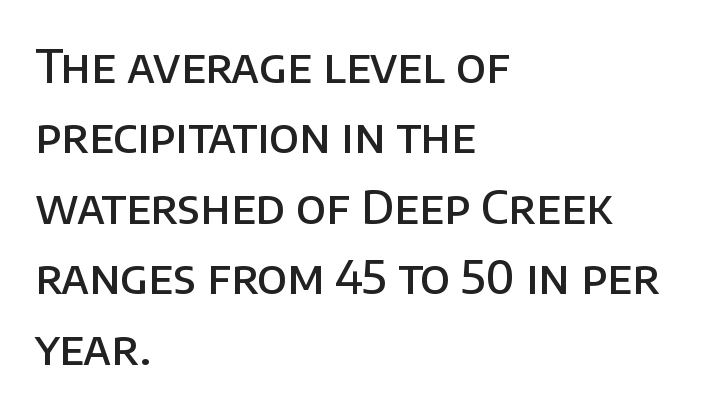
Q: Is the text bold? A: Semi-bold.
Q: Is the text italic (slanted)? A: No, it is upright.
Q: Is the typeface a serif or a sans-serif typeface? A: Sans-serif.
Q: Is the text underlined? A: No.
Q: How is the paragraph aligned? A: Left-aligned.
Q: Is the spacing between letters normal or unusually wide? A: Normal.
Q: Is the spacing between lines tight, normal or loose? A: Normal.
Q: Width (condensed, normal, or wide)? A: Normal.
Q: Stroke contrast? A: Low.
Q: x-height? A: Large.
Q: Monospaced? A: No.
